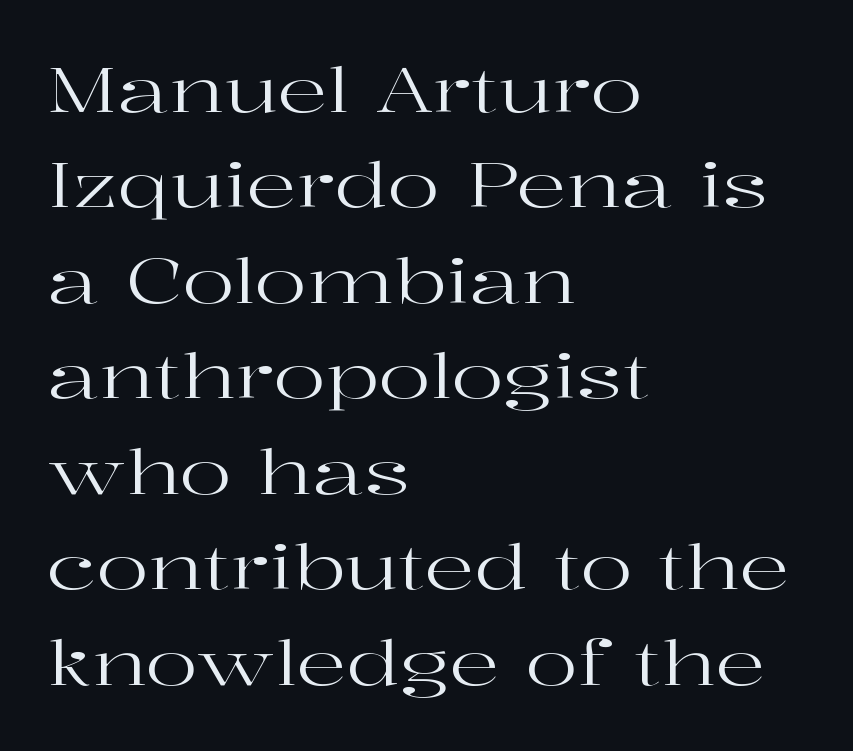
{"serif": "yes", "italic": "no", "bold": "no", "weight": "regular", "width": "wide", "stroke_contrast": "high", "x_height": "medium", "monospaced": "no", "underline": "no", "align": "left", "line_spacing": "normal", "line_spacing_ratio": 1.54, "letter_spacing": "normal", "letter_spacing_em": 0.0, "glyph_px": 62}
